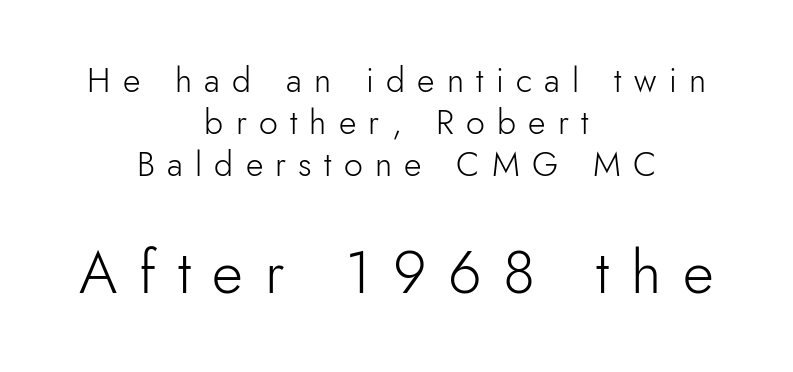
Q: Is the text bold? A: No.
Q: Is the text italic (slanted)? A: No, it is upright.
Q: Is the typeface a serif or a sans-serif typeface? A: Sans-serif.
Q: Is the text underlined? A: No.
Q: How is the paragraph aligned? A: Centered.
Q: Is the spacing between letters normal or unusually wide? A: Unusually wide.
Q: Which block of text is set in a larger size, the first (top) or the second (bottom)? A: The second (bottom) one.
Q: Width (condensed, normal, or wide)? A: Normal.
Q: Stroke contrast? A: Low.
Q: x-height? A: Small.
Q: Monospaced? A: No.
